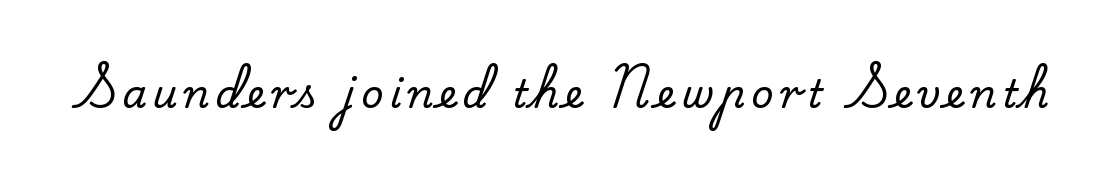
Q: Is the text italic (slanted)? A: Yes.
Q: Is the typeface a serif or a sans-serif typeface? A: Serif.
Q: Is the text underlined? A: No.
Q: Width (condensed, normal, or wide)? A: Normal.
Q: Stroke contrast? A: Low.
Q: x-height? A: Small.
Q: Monospaced? A: No.
